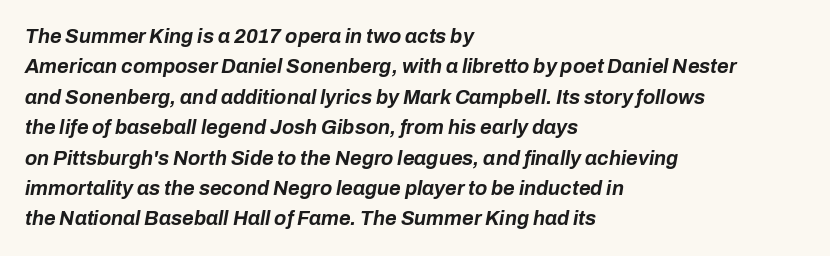
Q: Is the text bold? A: Yes.
Q: Is the text italic (slanted)? A: Yes, it leans right by about 10 degrees.
Q: Is the text underlined? A: No.
Q: How is the paragraph aligned? A: Left-aligned.
Q: Is the spacing between letters normal or unusually wide? A: Normal.
Q: Is the spacing between lines tight, normal or loose? A: Normal.
